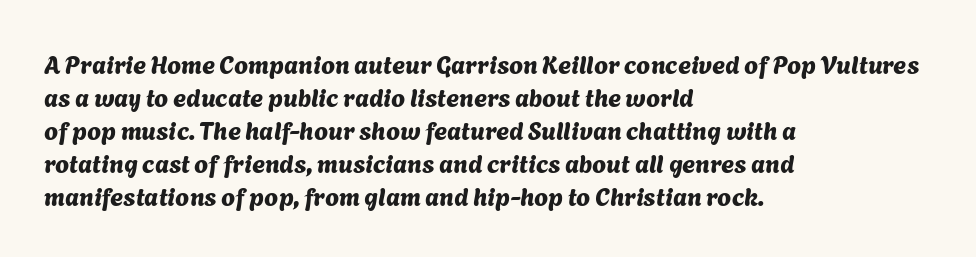
The image shows 25 px text type; set left-aligned, normal line spacing (1.32x), normal letter spacing, not underlined.
